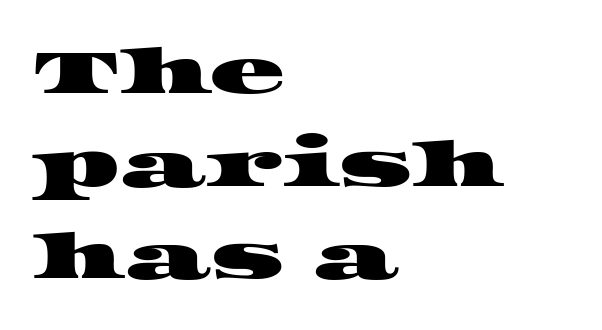
Q: Is the typeface a serif or a sans-serif typeface? A: Serif.
Q: Is the text underlined? A: No.
Q: How is the paragraph aligned? A: Left-aligned.
Q: Is the spacing between letters normal or unusually wide? A: Normal.
Q: Is the spacing between lines tight, normal or loose? A: Normal.
Q: Width (condensed, normal, or wide)? A: Wide.
Q: Stroke contrast? A: High.
Q: x-height? A: Large.
Q: Monospaced? A: No.
